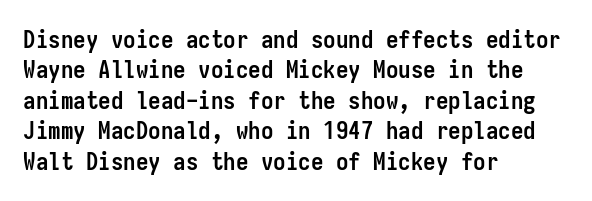
Q: Is the text bold? A: Yes.
Q: Is the text italic (slanted)? A: No, it is upright.
Q: Is the text underlined? A: No.
Q: How is the paragraph aligned? A: Left-aligned.
Q: Is the spacing between letters normal or unusually wide? A: Normal.
